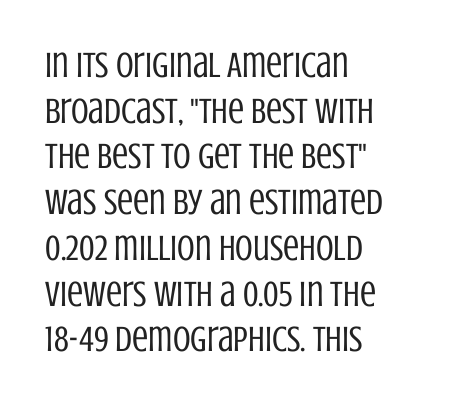
The image shows 36 px regular-weight, condensed sans-serif type, upright; set left-aligned, normal line spacing (1.27x), normal letter spacing, not underlined; low stroke contrast and a large x-height.
